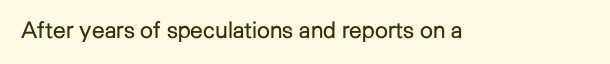
{"italic": "no", "bold": "no", "underline": "no", "letter_spacing": "normal", "letter_spacing_em": 0.0, "glyph_px": 23}
